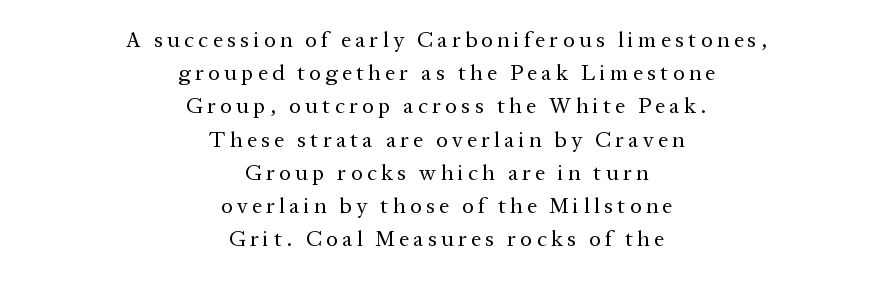
The image shows 22 px text type, upright; set centered, normal line spacing (1.51x), unusually wide letter spacing (+0.2 em), not underlined.
